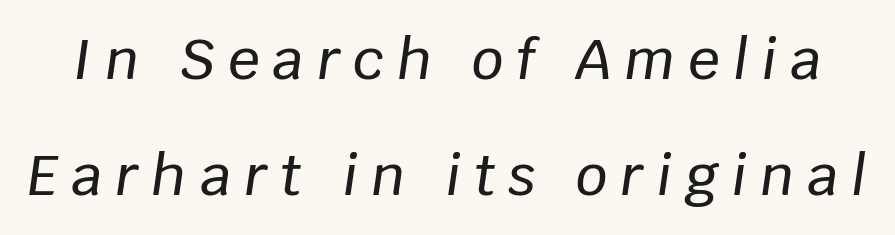
The image shows 56 px text type, italic (leaning right); set loose line spacing (2.08x), unusually wide letter spacing (+0.23 em), not underlined; low stroke contrast and a large x-height.
